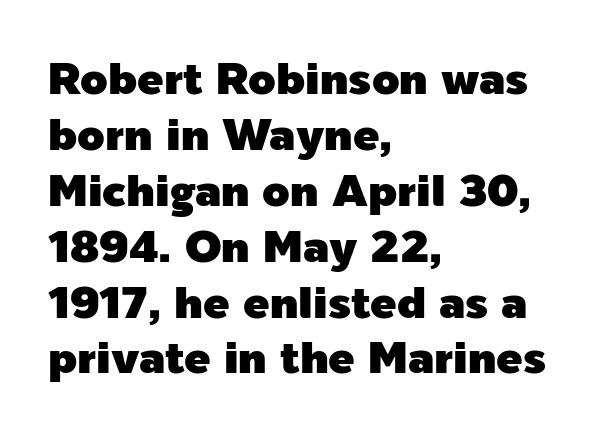
Q: Is the text italic (slanted)? A: No, it is upright.
Q: Is the typeface a serif or a sans-serif typeface? A: Sans-serif.
Q: Is the text underlined? A: No.
Q: How is the paragraph aligned? A: Left-aligned.
Q: Is the spacing between letters normal or unusually wide? A: Normal.
Q: Is the spacing between lines tight, normal or loose? A: Normal.
Q: Width (condensed, normal, or wide)? A: Normal.
Q: x-height? A: Medium.
Q: Monospaced? A: No.
